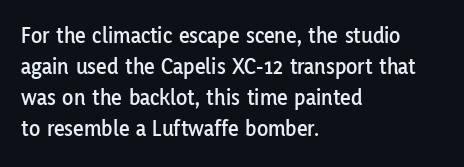
The image shows 23 px text type, upright; set left-aligned, normal line spacing (1.35x), normal letter spacing, not underlined.
